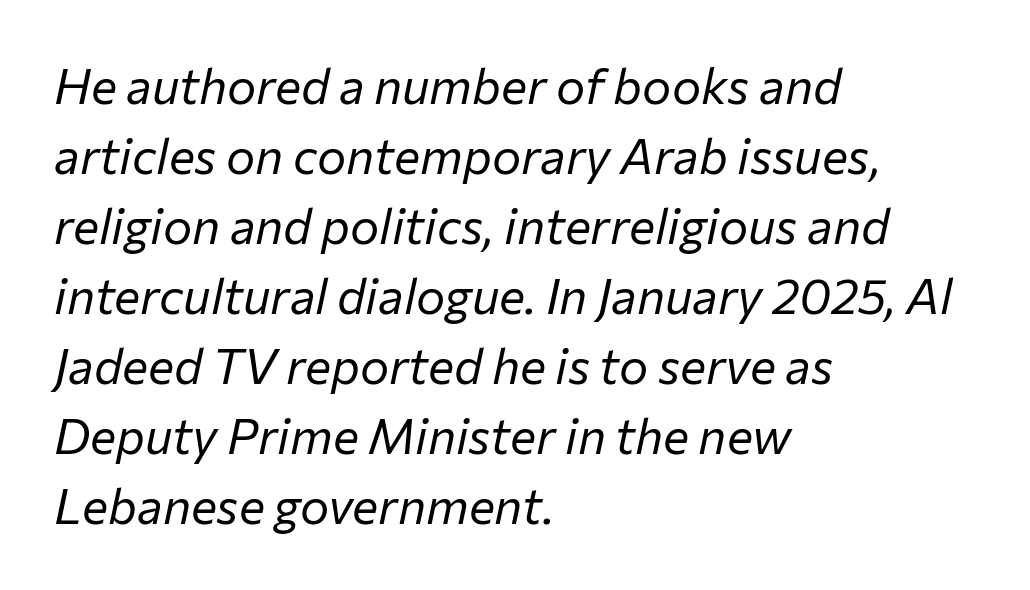
Q: Is the text bold? A: No.
Q: Is the text italic (slanted)? A: Yes, it leans right by about 12 degrees.
Q: Is the text underlined? A: No.
Q: How is the paragraph aligned? A: Left-aligned.
Q: Is the spacing between letters normal or unusually wide? A: Normal.
Q: Is the spacing between lines tight, normal or loose? A: Normal.
Q: Width (condensed, normal, or wide)? A: Normal.
Q: Stroke contrast? A: Low.
Q: x-height? A: Medium.
Q: Monospaced? A: No.
